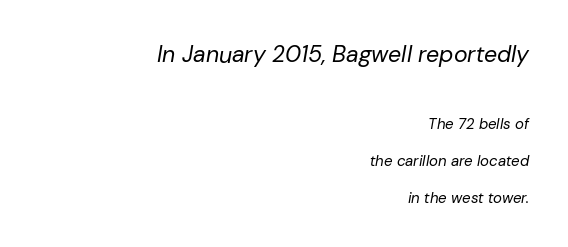
The image shows 23 px text type, italic (leaning right); set right-aligned, loose line spacing (2.46x), normal letter spacing, not underlined; the first (top) block is 1.53x larger.
